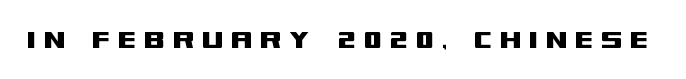
The image shows 31 px wide sans-serif type, upright; set unusually wide letter spacing (+0.24 em), not underlined; medium stroke contrast and a large x-height.
